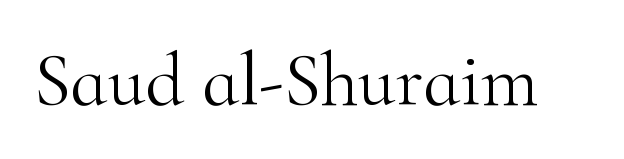
The image shows 76 px light serif type, upright; set normal letter spacing, not underlined; high stroke contrast and a small x-height.
